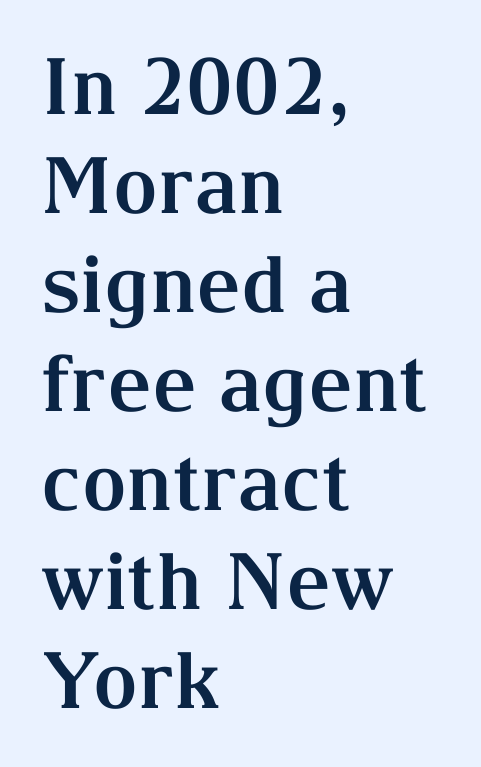
The image shows 78 px bold serif type, upright; set left-aligned, normal line spacing (1.27x), normal letter spacing, not underlined; medium stroke contrast and a medium x-height.
